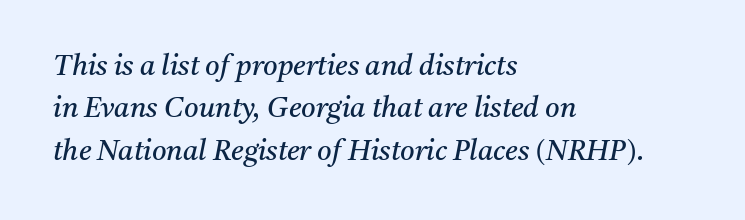
{"serif": "yes", "italic": "yes", "lean": "right", "slant_degrees": 11, "bold": "no", "weight": "regular", "width": "normal", "stroke_contrast": "medium", "x_height": "medium", "monospaced": "no", "underline": "no", "align": "left", "line_spacing": "normal", "line_spacing_ratio": 1.51, "letter_spacing": "normal", "letter_spacing_em": 0.0, "glyph_px": 28}
